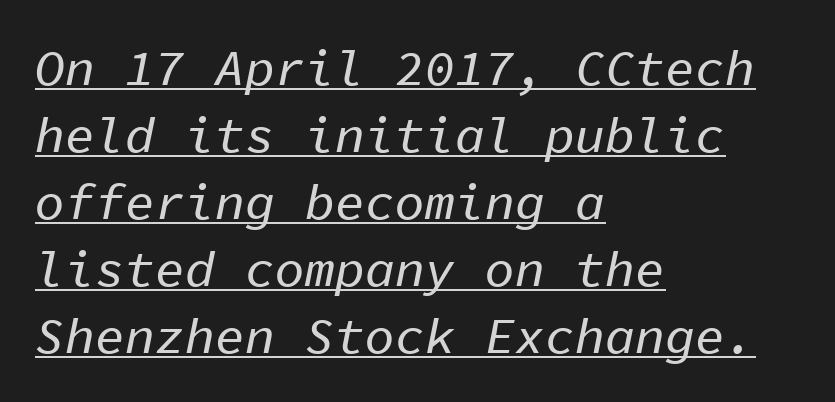
Look at the tracking — it's just the regular setting, nothing added. A normal amount of white space separates one row of letters from the next. You can tell it's italic because the verticals aren't actually vertical. The lines are quadded left. The glyphs are accompanied by a horizontal stroke just below them.
